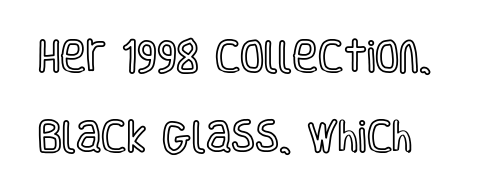
The image shows 35 px condensed type, upright; set left-aligned, loose line spacing (2.29x), normal letter spacing, not underlined; a large x-height.
